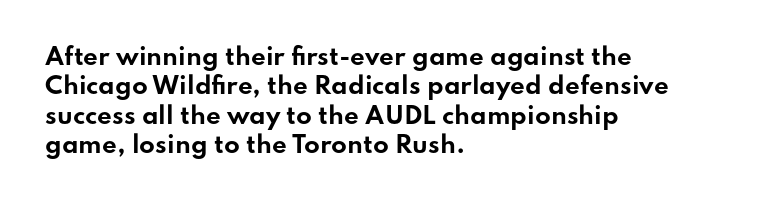
{"italic": "no", "bold": "yes", "underline": "no", "align": "left", "line_spacing": "normal", "line_spacing_ratio": 1.28, "letter_spacing": "normal", "letter_spacing_em": 0.0, "glyph_px": 23}
